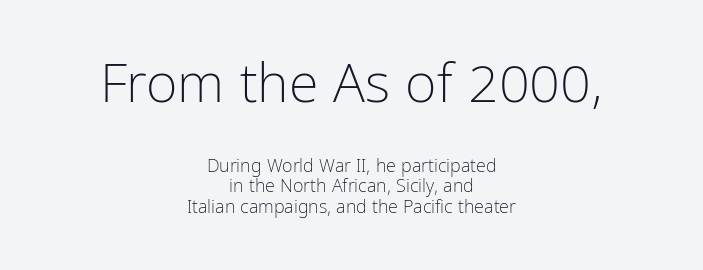
Note the varied advance widths — an 'i' is clearly narrower than an 'm'. The more generous point size was reserved for the upper chunk. The gaps between neighbouring characters are ordinary and unremarkable. The rendering shows plain stroke endings on the letterforms — a sans-serif design. This is the regular roman posture of the typeface. Compared with typical paragraphs, the rows here are closer together.
